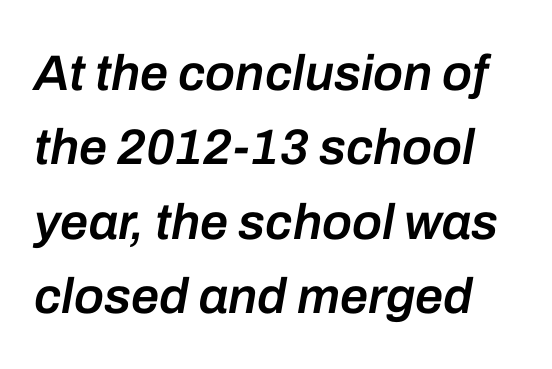
Q: Is the text bold? A: Semi-bold.
Q: Is the text italic (slanted)? A: Yes, it leans right by about 10 degrees.
Q: Is the text underlined? A: No.
Q: Is the spacing between letters normal or unusually wide? A: Normal.
Q: Is the spacing between lines tight, normal or loose? A: Normal.
Q: Width (condensed, normal, or wide)? A: Normal.
Q: Stroke contrast? A: Low.
Q: x-height? A: Medium.
Q: Monospaced? A: No.
